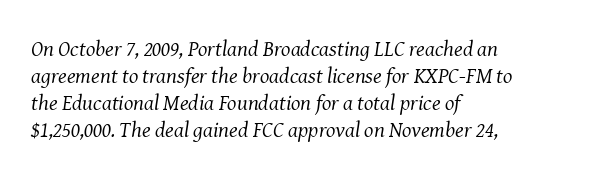
The image shows 22 px text type, italic (leaning right); set left-aligned, line spacing 1.23x, normal letter spacing, not underlined.
